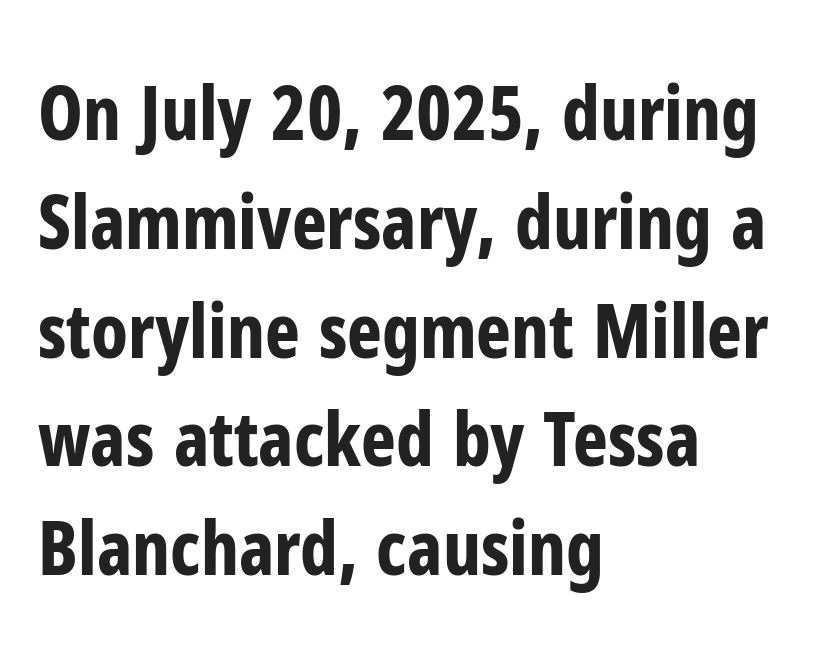
On the weight axis this lands at bold, roughly 700. Each letter keeps its own natural width here, so spacing adapts to shape. Notice how the stems are strictly vertical — no italics here. Alignment: flush left. Between one letter and the next there's only the usual sliver of space.
